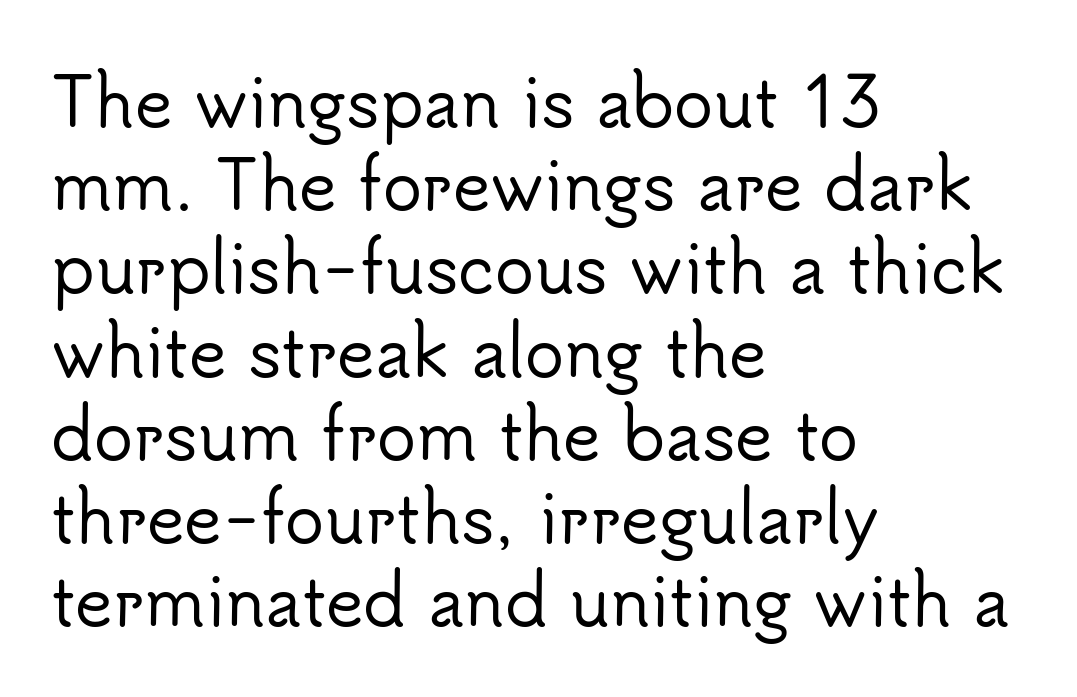
Q: Is the text italic (slanted)? A: No, it is upright.
Q: Is the typeface a serif or a sans-serif typeface? A: Sans-serif.
Q: Is the text underlined? A: No.
Q: How is the paragraph aligned? A: Left-aligned.
Q: Is the spacing between letters normal or unusually wide? A: Normal.
Q: Is the spacing between lines tight, normal or loose? A: Normal.
Q: Width (condensed, normal, or wide)? A: Normal.
Q: Stroke contrast? A: Low.
Q: x-height? A: Small.
Q: Monospaced? A: No.
